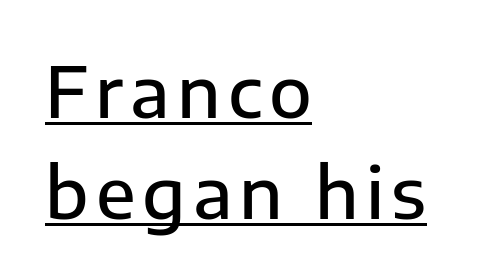
{"serif": "no", "italic": "no", "bold": "semi", "weight": "semibold", "width": "normal", "stroke_contrast": "low", "x_height": "medium", "monospaced": "no", "underline": "yes", "align": "left", "line_spacing": "normal", "line_spacing_ratio": 1.44, "glyph_px": 70}
